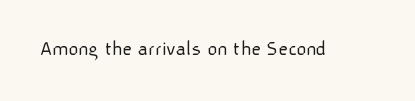
The passage shown is not underscored anywhere. The font's upright variant was chosen for this text. Stems here are at most as thick as an everyday book face. Observe the ordinary spacing: letters are neighbours, not strangers.
